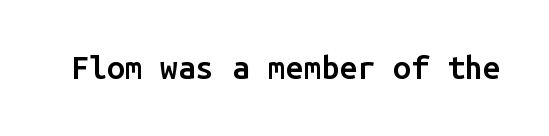
The image shows 32 px semibold sans-serif type, upright, monospaced; set normal letter spacing, not underlined; low stroke contrast and a medium x-height.
